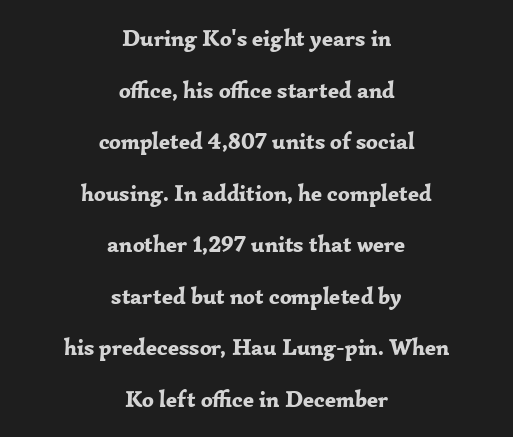
Successive baselines arrive slowly, with a big drop between each. Horizontal alignment here is central, giving a formal, balanced look. Every character sits straight up, as roman type does. Quick note: underline off.
